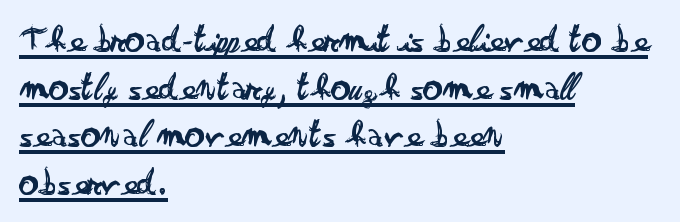
{"serif": "no", "italic": "no", "bold": "no", "weight": "regular", "width": "wide", "stroke_contrast": "low", "x_height": "small", "monospaced": "no", "underline": "yes", "align": "left", "line_spacing_ratio": 1.22, "letter_spacing": "normal", "letter_spacing_em": 0.0, "glyph_px": 39}
